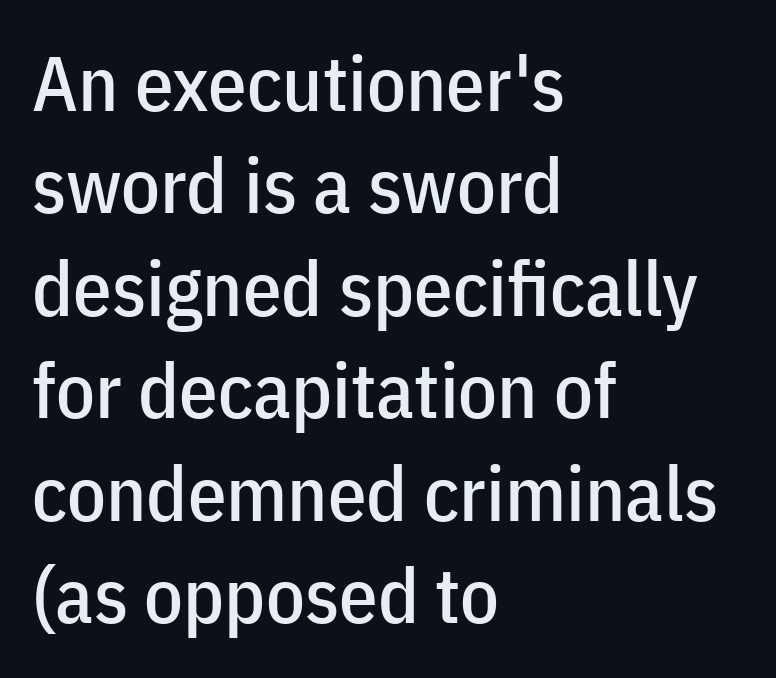
Q: Is the text italic (slanted)? A: No, it is upright.
Q: Is the typeface a serif or a sans-serif typeface? A: Sans-serif.
Q: Is the text underlined? A: No.
Q: How is the paragraph aligned? A: Left-aligned.
Q: Is the spacing between letters normal or unusually wide? A: Normal.
Q: Is the spacing between lines tight, normal or loose? A: Normal.
Q: Width (condensed, normal, or wide)? A: Condensed.
Q: Stroke contrast? A: Low.
Q: x-height? A: Medium.
Q: Monospaced? A: No.
